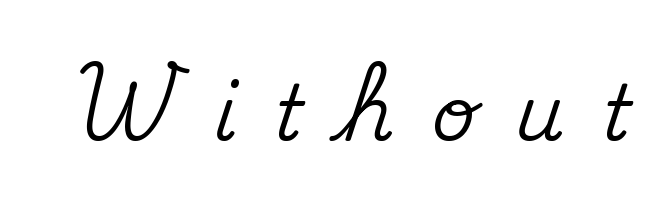
Q: Is the text italic (slanted)? A: Yes.
Q: Is the typeface a serif or a sans-serif typeface? A: Serif.
Q: Is the text underlined? A: No.
Q: Is the spacing between letters normal or unusually wide? A: Unusually wide.
Q: Width (condensed, normal, or wide)? A: Normal.
Q: Stroke contrast? A: Medium.
Q: x-height? A: Small.
Q: Monospaced? A: No.
